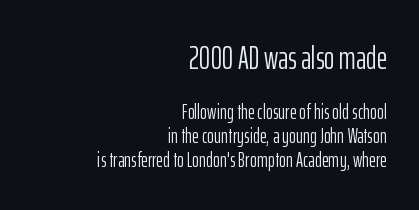
The image shows 32 px light, condensed sans-serif type, upright; set right-aligned, line spacing 1.16x, normal letter spacing, not underlined; the first (top) block is 1.52x larger; low stroke contrast and a medium x-height.
